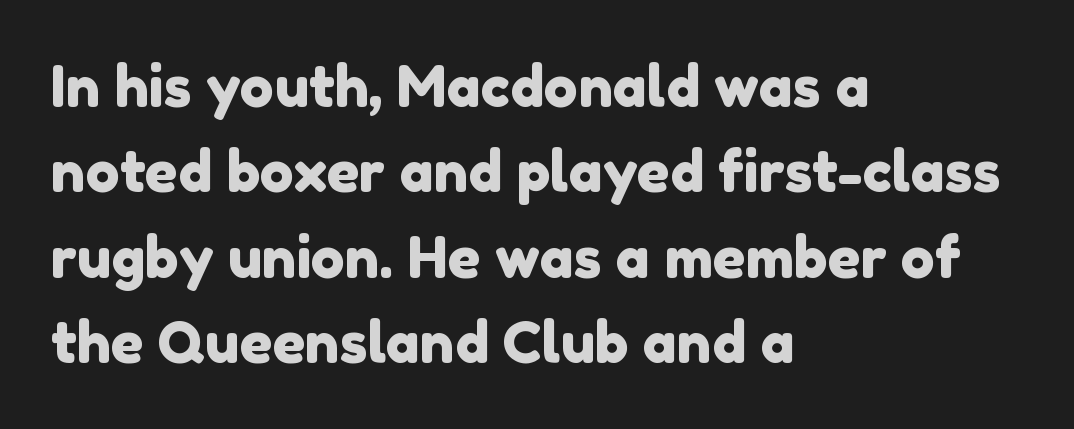
The image shows 57 px sans-serif type; set left-aligned, normal line spacing (1.5x), normal letter spacing, not underlined; low stroke contrast and a medium x-height.
